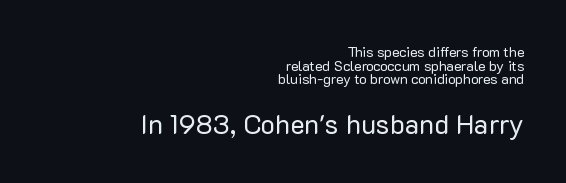
The letters look calm and open, with moderate or lighter stems. If you drew a ruler down the right edge, every line would touch it. The specimen omits any rule beneath the text block's lines. Do the letters lean? They stand straight. The lower block of text is set noticeably larger than the block above it. These lines keep a tight, regular rhythm from letter to letter.
